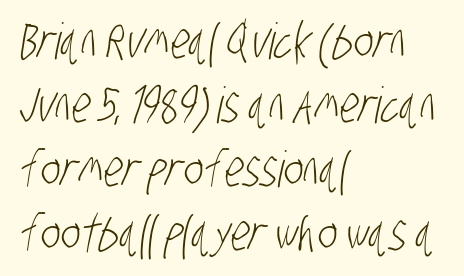
Q: Is the text bold? A: No.
Q: Is the typeface a serif or a sans-serif typeface? A: Sans-serif.
Q: Is the text underlined? A: No.
Q: How is the paragraph aligned? A: Left-aligned.
Q: Is the spacing between letters normal or unusually wide? A: Normal.
Q: Is the spacing between lines tight, normal or loose? A: Normal.
Q: Width (condensed, normal, or wide)? A: Condensed.
Q: Stroke contrast? A: Low.
Q: x-height? A: Large.
Q: Monospaced? A: No.
